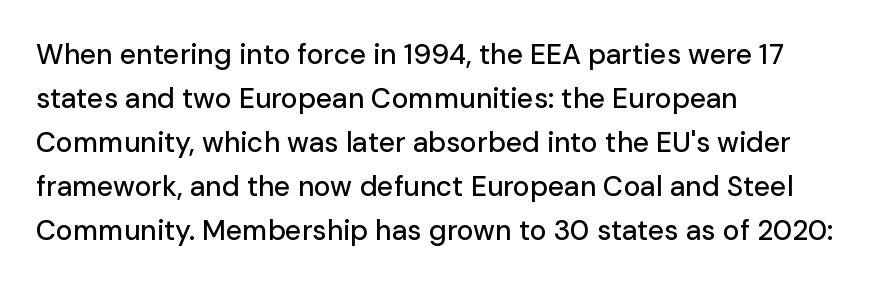
{"serif": "no", "italic": "no", "width": "normal", "stroke_contrast": "low", "x_height": "medium", "monospaced": "no", "underline": "no", "align": "left", "line_spacing": "normal", "line_spacing_ratio": 1.57, "letter_spacing": "normal", "letter_spacing_em": 0.0, "glyph_px": 28}
